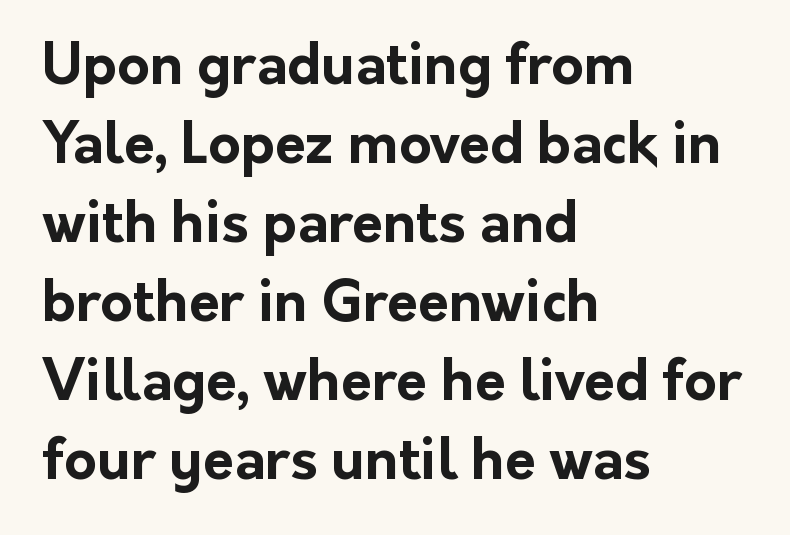
The image shows 56 px bold sans-serif type, upright; set left-aligned, normal line spacing (1.41x), normal letter spacing, not underlined; low stroke contrast and a medium x-height.
